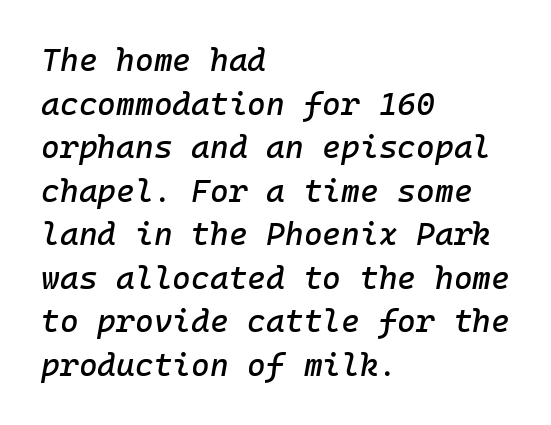
Q: Is the text italic (slanted)? A: Yes, it leans right by about 10 degrees.
Q: Is the text underlined? A: No.
Q: How is the paragraph aligned? A: Left-aligned.
Q: Is the spacing between letters normal or unusually wide? A: Normal.
Q: Is the spacing between lines tight, normal or loose? A: Normal.
Q: Width (condensed, normal, or wide)? A: Normal.
Q: Stroke contrast? A: Low.
Q: x-height? A: Medium.
Q: Monospaced? A: Yes.
